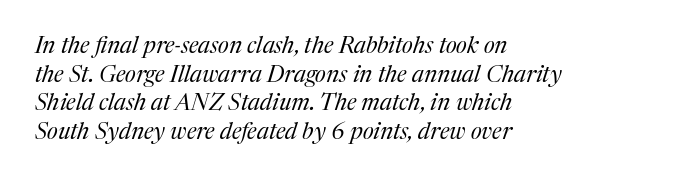
{"italic": "yes", "lean": "right", "slant_degrees": 17, "bold": "no", "underline": "no", "align": "left", "line_spacing": "normal", "line_spacing_ratio": 1.25, "letter_spacing": "normal", "letter_spacing_em": 0.0, "glyph_px": 23}
